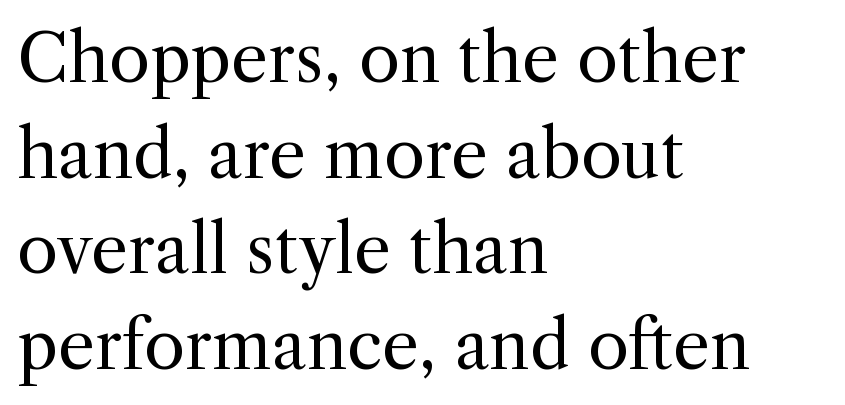
{"serif": "yes", "italic": "no", "bold": "no", "weight": "regular", "width": "normal", "x_height": "medium", "monospaced": "no", "underline": "no", "align": "left", "line_spacing": "normal", "line_spacing_ratio": 1.45, "letter_spacing": "normal", "letter_spacing_em": 0.0, "glyph_px": 66}
